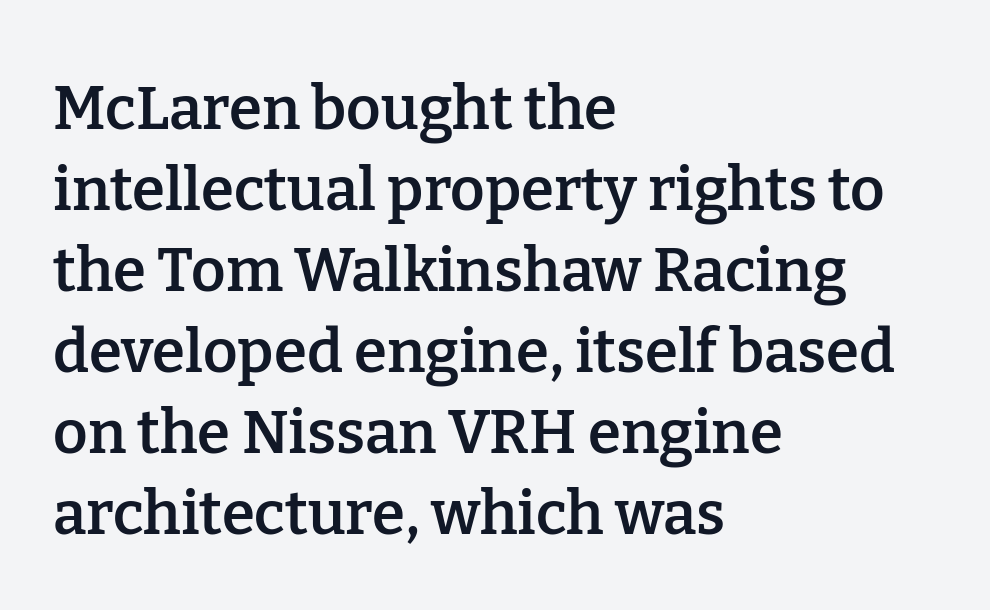
The letters sit at their default tracking, neither squeezed nor spread. The typeface chosen for these lines features serifs. Regarding leading, the lines here are spaced in the standard way. In terms of weight, the rendering is demibold, just under bold.
